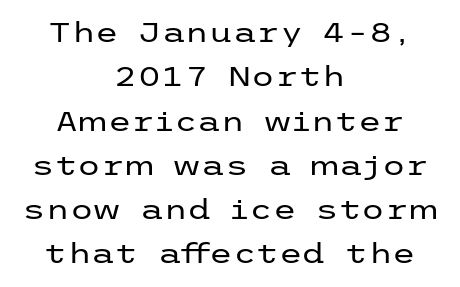
The image shows 27 px text type, upright; set centered, normal line spacing (1.64x), normal letter spacing, not underlined.
